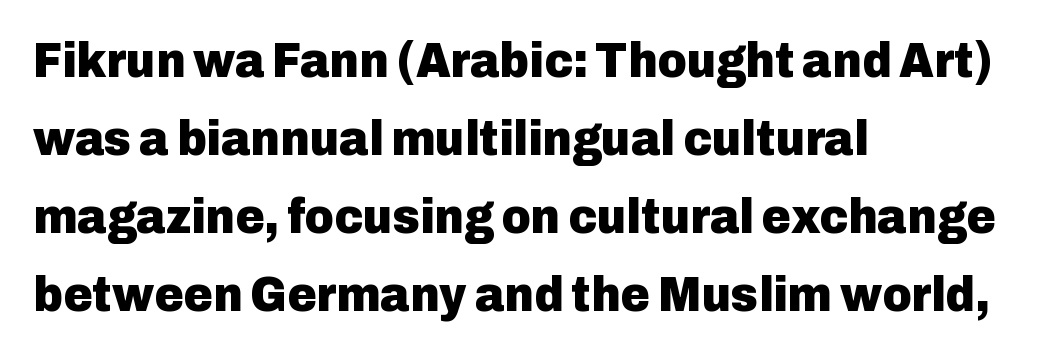
Do the characters align in a grid? No, the font is proportional. The designer went with a sans here, leaving each stem footless. The face used here has the dense, thick strokes of a bold. Leftover space on each line is placed entirely after the last word. The letters stand upright; this is a roman face.
